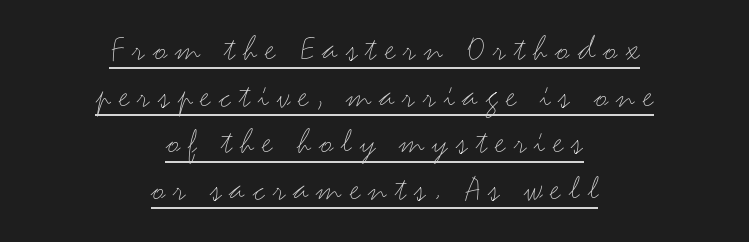
The image shows 37 px light, wide sans-serif type; set centered, normal line spacing (1.26x), unusually wide letter spacing (+0.22 em), underlined; medium stroke contrast and a small x-height.
